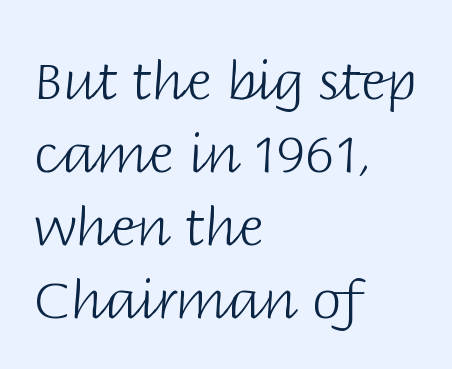
The words here are not underlined. The paragraph shown leans on its left margin. Compared with typical body copy, the letter spacing here is the same. Spacing verdict: proportional, widths tailored to each character.
